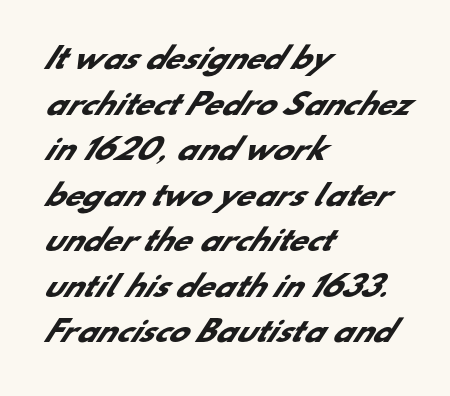
The image shows 29 px heavy sans-serif type; set left-aligned, normal line spacing (1.57x), normal letter spacing, not underlined; low stroke contrast and a small x-height.
